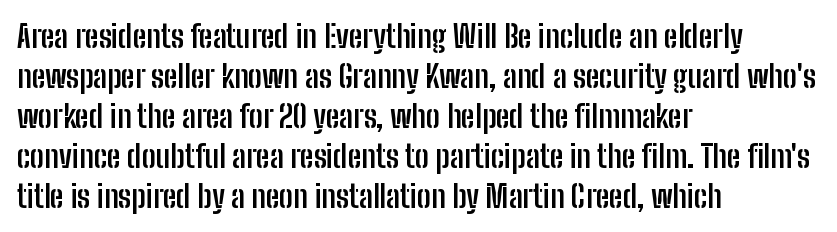
{"serif": "no", "italic": "no", "bold": "yes", "weight": "semibold", "width": "condensed", "stroke_contrast": "low", "x_height": "medium", "monospaced": "no", "underline": "no", "align": "left", "line_spacing": "normal", "line_spacing_ratio": 1.29, "letter_spacing": "normal", "letter_spacing_em": 0.0, "glyph_px": 31}
